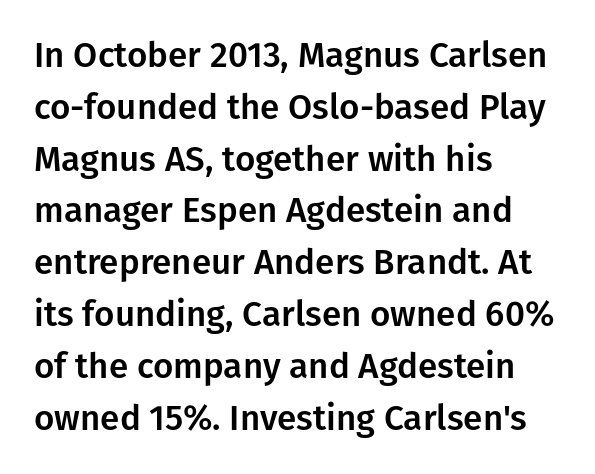
The image shows 35 px sans-serif type, upright; set left-aligned, normal line spacing (1.48x), normal letter spacing, not underlined; low stroke contrast and a medium x-height.
